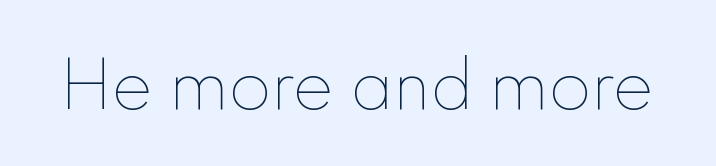
The image shows 62 px thin type, upright; set normal letter spacing, not underlined; a small x-height.
